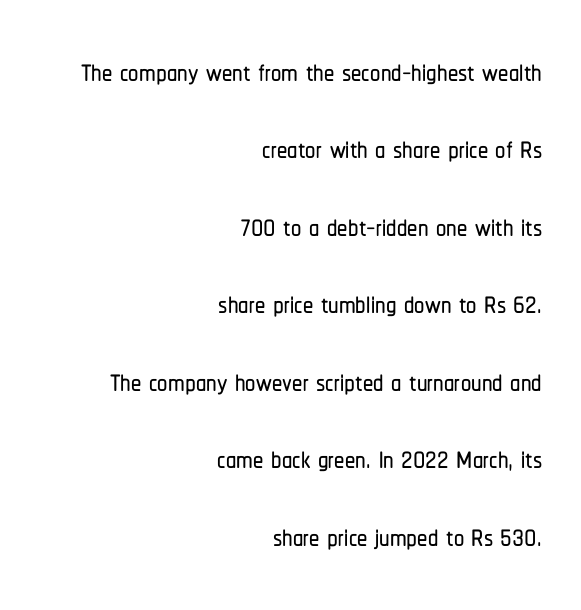
{"serif": "no", "italic": "no", "width": "condensed", "stroke_contrast": "low", "x_height": "medium", "monospaced": "no", "underline": "no", "align": "right", "line_spacing_ratio": 1.89, "letter_spacing": "normal", "letter_spacing_em": 0.0, "glyph_px": 41}
